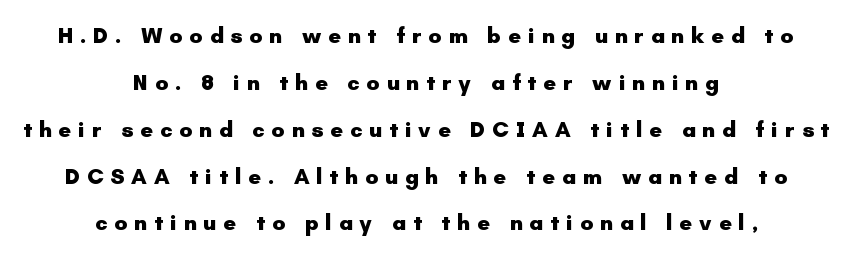
The line texture is sparse and dotted thanks to wide tracking. Line spacing here is loose. This rendering uses center alignment, leaving both contours irregular but symmetric. When letters stand straight like this, we call the style roman or upright.
